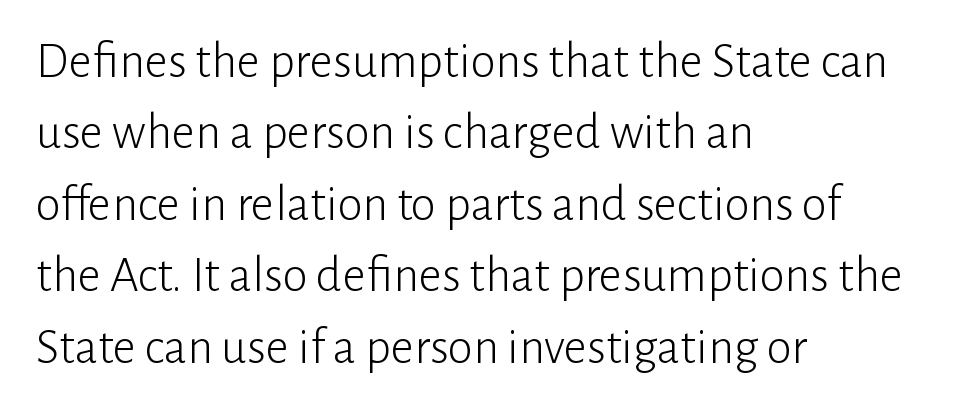
The image shows 51 px light sans-serif type, upright; set left-aligned, normal line spacing (1.4x), normal letter spacing, not underlined; low stroke contrast and a medium x-height.
